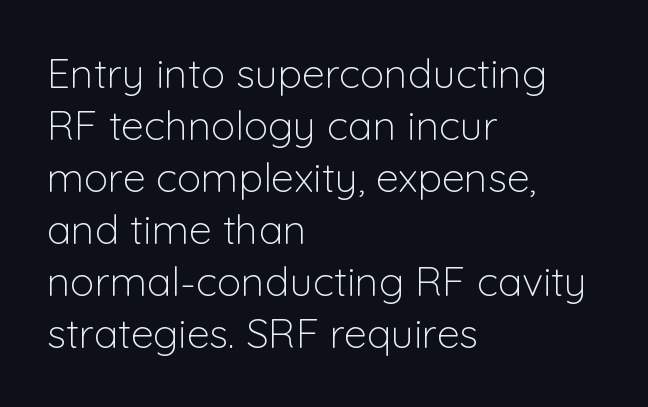
Q: Is the text bold? A: No.
Q: Is the text italic (slanted)? A: No, it is upright.
Q: Is the typeface a serif or a sans-serif typeface? A: Sans-serif.
Q: Is the text underlined? A: No.
Q: How is the paragraph aligned? A: Left-aligned.
Q: Is the spacing between letters normal or unusually wide? A: Normal.
Q: Is the spacing between lines tight, normal or loose? A: Normal.
Q: Width (condensed, normal, or wide)? A: Normal.
Q: Stroke contrast? A: Low.
Q: x-height? A: Medium.
Q: Monospaced? A: No.
